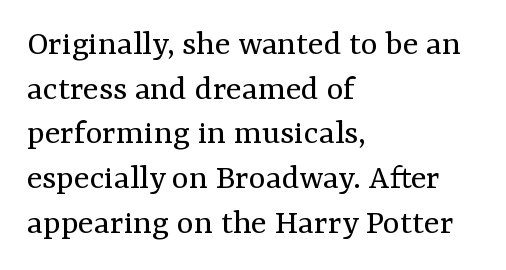
{"serif": "yes", "italic": "no", "bold": "no", "weight": "regular", "width": "normal", "stroke_contrast": "medium", "x_height": "medium", "monospaced": "no", "underline": "no", "align": "left", "line_spacing_ratio": 1.24, "letter_spacing": "normal", "letter_spacing_em": 0.0, "glyph_px": 36}
